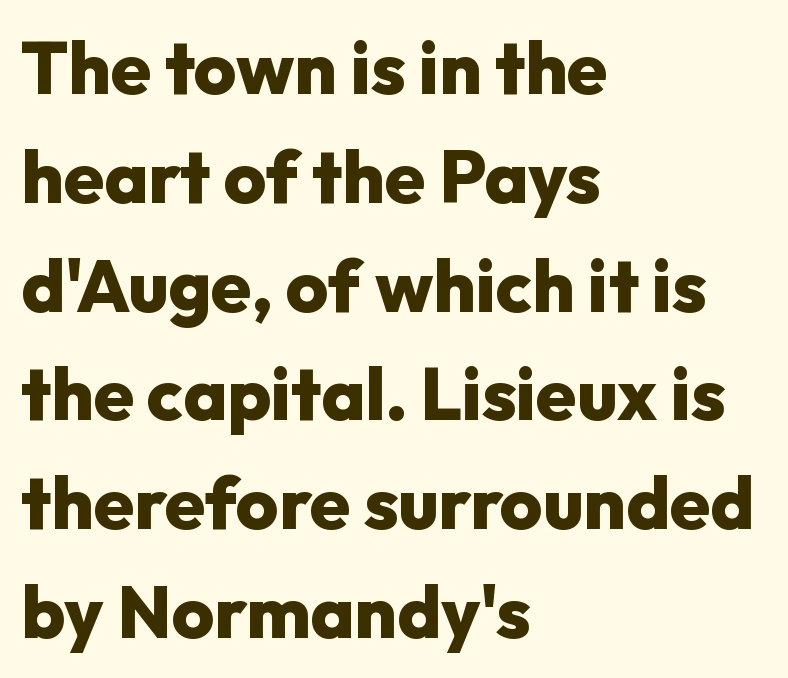
Students, this is bold: see how much ink each stroke carries. One-word summary of the alignment: left. Honestly, the row spacing looks completely unremarkable. Varying glyph widths throughout — classic text-font behaviour. Check the space under the baseline: it is left empty.
